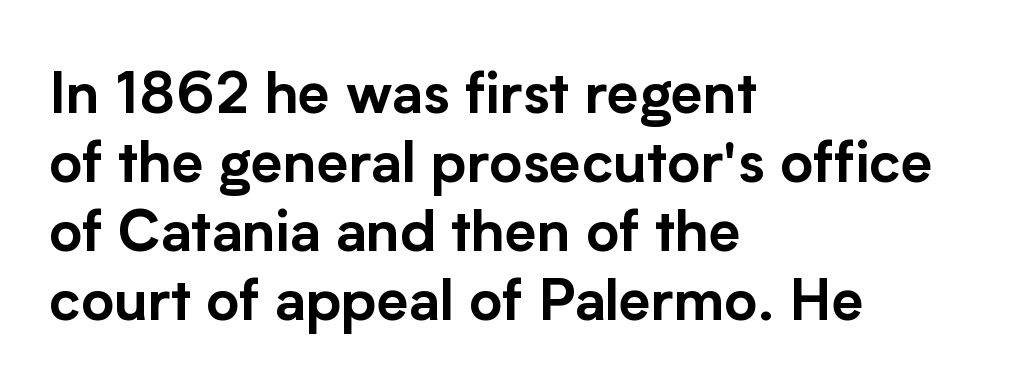
Unlike a traditional serif, this face leaves its strokes unadorned. Is there any slant? The stems are plumb. These lines stack with their left ends in a neat column. The face used here is proportionally spaced, like ordinary book or web type.
